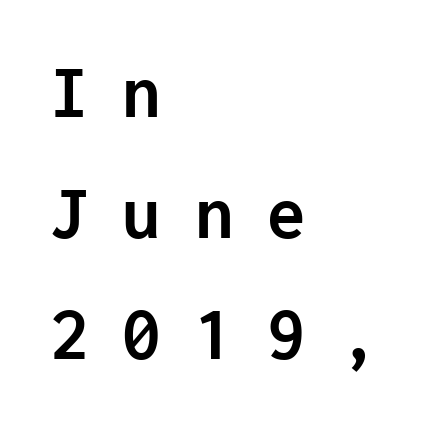
The image shows 77 px semibold sans-serif type, upright, monospaced; set left-aligned, normal line spacing (1.57x), unusually wide letter spacing (+0.44 em), not underlined; low stroke contrast and a medium x-height.
